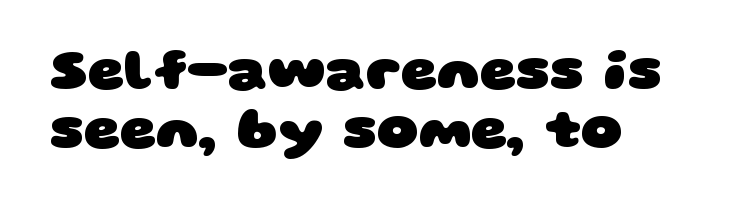
{"serif": "no", "bold": "yes", "weight": "heavy", "width": "wide", "stroke_contrast": "low", "x_height": "large", "monospaced": "no", "underline": "no", "align": "left", "line_spacing": "tight", "line_spacing_ratio": 1.03, "letter_spacing": "normal", "letter_spacing_em": 0.0, "glyph_px": 57}
